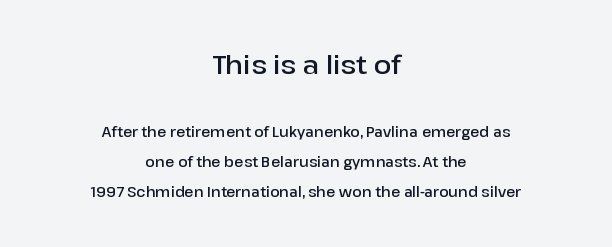
The image shows 26 px text type, upright; set centered, loose line spacing (2.13x), normal letter spacing, not underlined; the first (top) block is 1.86x larger.
